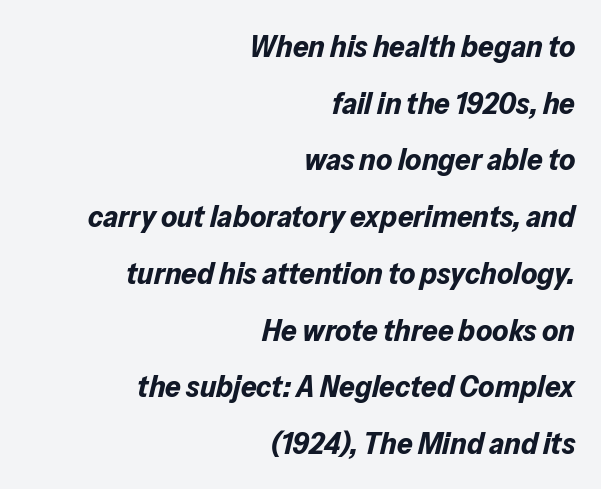
{"italic": "yes", "lean": "right", "slant_degrees": 13, "bold": "yes", "weight": "bold", "width": "normal", "stroke_contrast": "low", "x_height": "medium", "monospaced": "no", "underline": "no", "align": "right", "line_spacing_ratio": 1.83, "letter_spacing": "normal", "letter_spacing_em": 0.0, "glyph_px": 31}
